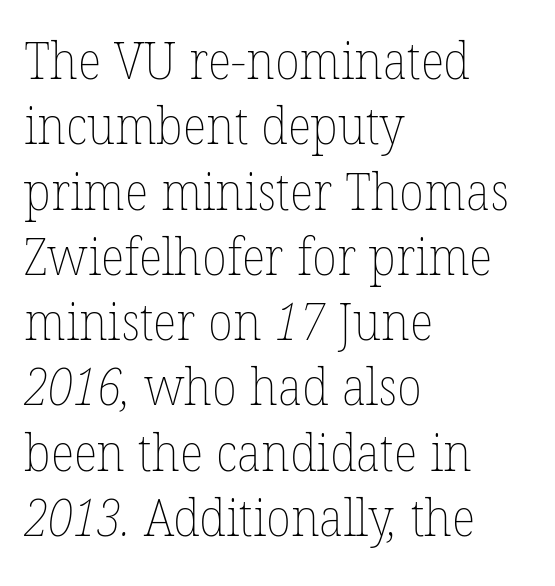
Q: Is the text bold? A: No.
Q: Is the text underlined? A: No.
Q: How is the paragraph aligned? A: Left-aligned.
Q: Is the spacing between letters normal or unusually wide? A: Normal.
Q: Is the spacing between lines tight, normal or loose? A: Normal.
Q: Width (condensed, normal, or wide)? A: Normal.
Q: Stroke contrast? A: Low.
Q: x-height? A: Medium.
Q: Monospaced? A: No.
